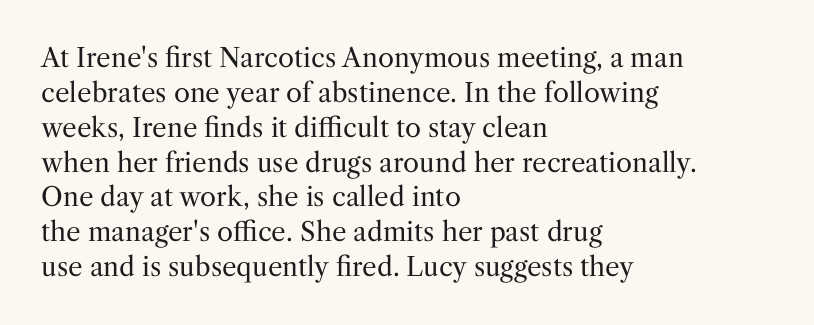
The strip under each line holds only bare page. Short note: letters normally spaced. The axis of the letterforms is exactly vertical. Line spacing here is normal. The rendering anchors every line to the left-hand side.
